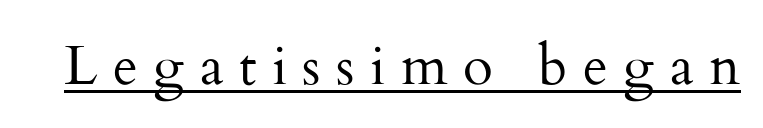
Q: Is the text bold? A: No.
Q: Is the text italic (slanted)? A: No, it is upright.
Q: Is the typeface a serif or a sans-serif typeface? A: Serif.
Q: Is the text underlined? A: Yes.
Q: Is the spacing between letters normal or unusually wide? A: Unusually wide.
Q: Width (condensed, normal, or wide)? A: Normal.
Q: Stroke contrast? A: Medium.
Q: x-height? A: Small.
Q: Monospaced? A: No.
